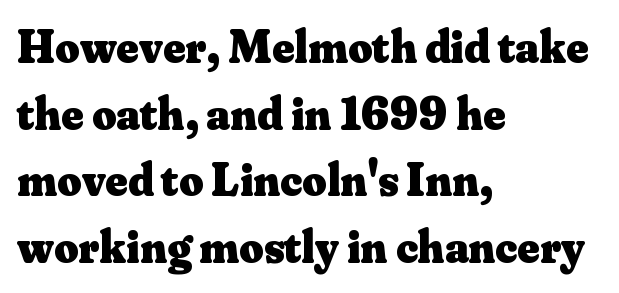
Q: Is the text bold? A: Yes.
Q: Is the text italic (slanted)? A: No, it is upright.
Q: Is the typeface a serif or a sans-serif typeface? A: Serif.
Q: Is the text underlined? A: No.
Q: How is the paragraph aligned? A: Left-aligned.
Q: Is the spacing between letters normal or unusually wide? A: Normal.
Q: Is the spacing between lines tight, normal or loose? A: Normal.
Q: Width (condensed, normal, or wide)? A: Normal.
Q: Stroke contrast? A: Medium.
Q: x-height? A: Small.
Q: Monospaced? A: No.
